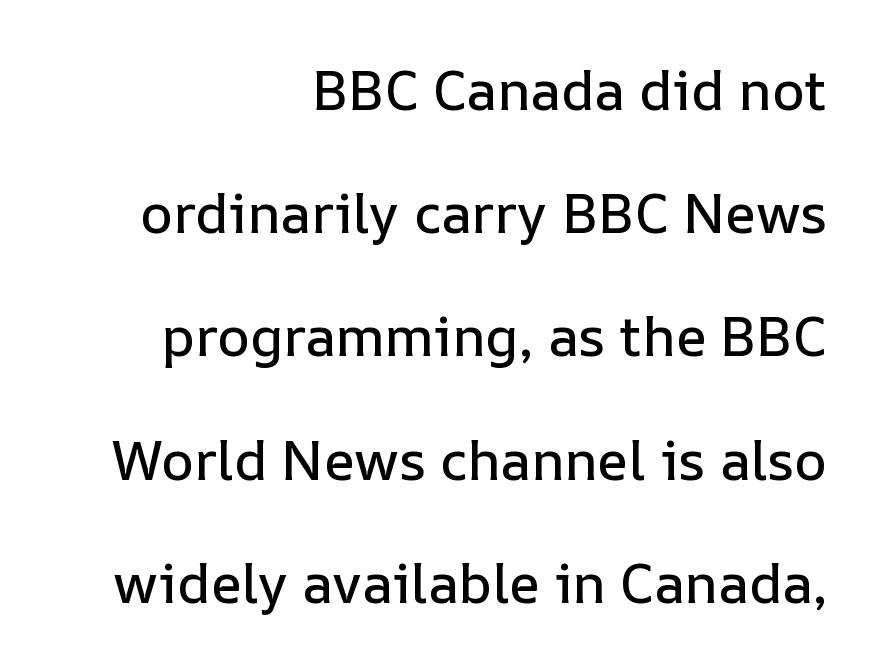
Q: Is the text italic (slanted)? A: No, it is upright.
Q: Is the text underlined? A: No.
Q: How is the paragraph aligned? A: Right-aligned.
Q: Is the spacing between letters normal or unusually wide? A: Normal.
Q: Is the spacing between lines tight, normal or loose? A: Loose.
Q: Width (condensed, normal, or wide)? A: Normal.
Q: Stroke contrast? A: Low.
Q: x-height? A: Medium.
Q: Monospaced? A: No.
